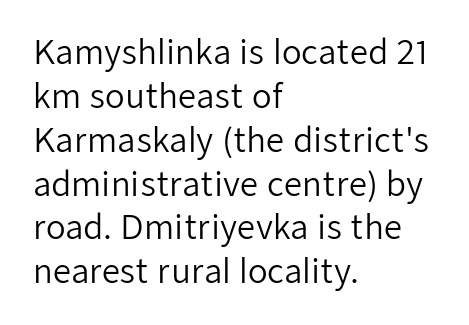
{"serif": "no", "italic": "no", "bold": "no", "weight": "regular", "width": "normal", "stroke_contrast": "low", "x_height": "medium", "monospaced": "no", "underline": "no", "align": "left", "line_spacing": "normal", "line_spacing_ratio": 1.37, "letter_spacing": "normal", "letter_spacing_em": 0.0, "glyph_px": 32}
